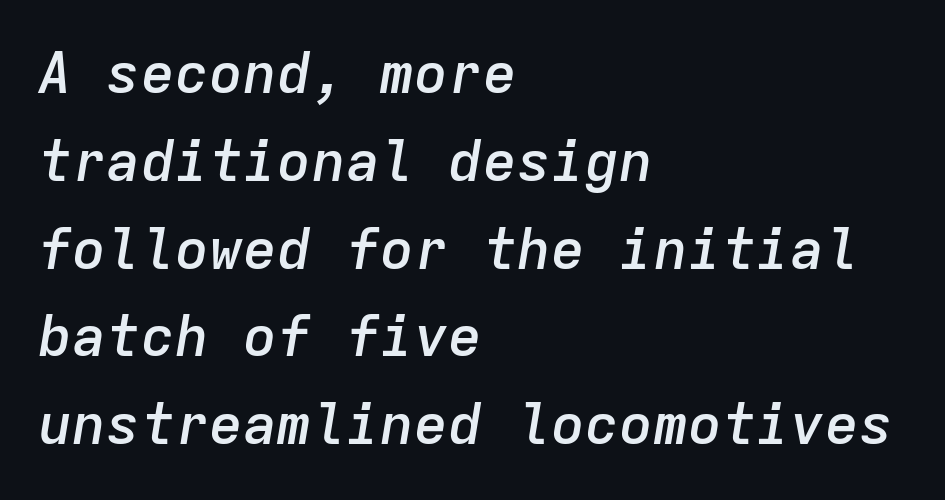
Q: Is the text bold? A: Semi-bold.
Q: Is the text italic (slanted)? A: Yes, it leans right by about 9 degrees.
Q: Is the text underlined? A: No.
Q: How is the paragraph aligned? A: Left-aligned.
Q: Is the spacing between letters normal or unusually wide? A: Normal.
Q: Is the spacing between lines tight, normal or loose? A: Normal.
Q: Width (condensed, normal, or wide)? A: Normal.
Q: Stroke contrast? A: Low.
Q: x-height? A: Medium.
Q: Monospaced? A: Yes.
